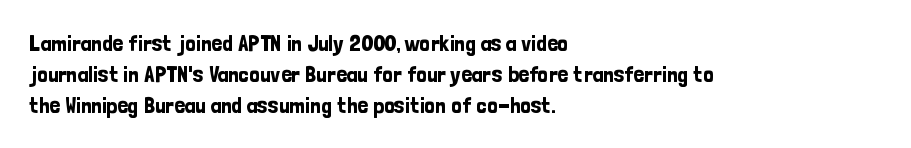
The image shows 23 px text type, upright; set left-aligned, normal line spacing (1.35x), normal letter spacing, not underlined.
